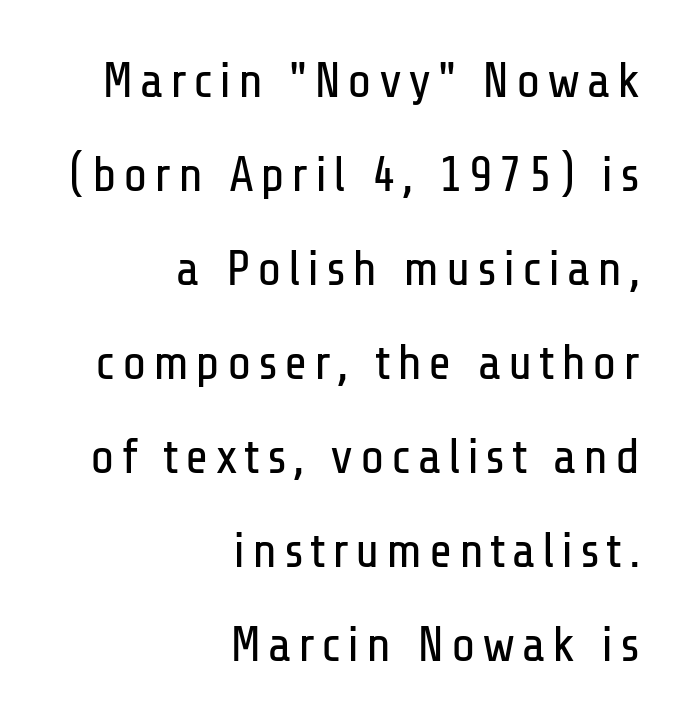
Q: Is the text bold? A: No.
Q: Is the text italic (slanted)? A: No, it is upright.
Q: Is the typeface a serif or a sans-serif typeface? A: Sans-serif.
Q: Is the text underlined? A: No.
Q: How is the paragraph aligned? A: Right-aligned.
Q: Width (condensed, normal, or wide)? A: Condensed.
Q: Stroke contrast? A: Low.
Q: x-height? A: Medium.
Q: Monospaced? A: No.
